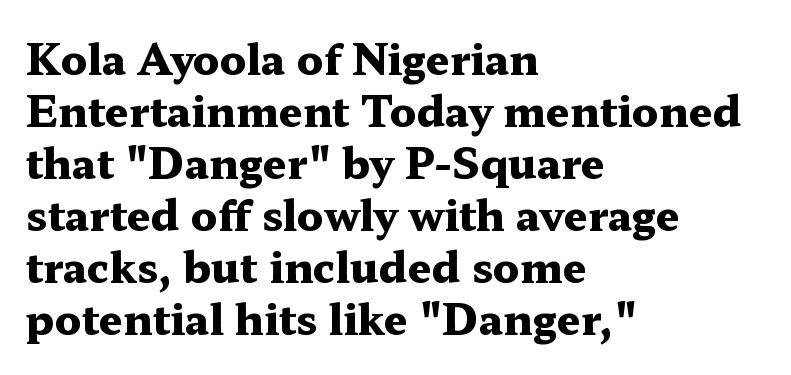
The image shows 42 px heavy, wide serif type, upright; set left-aligned, line spacing 1.24x, normal letter spacing, not underlined; medium stroke contrast and a medium x-height.
